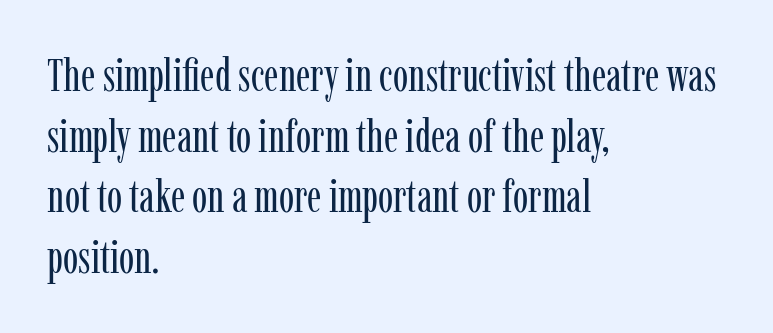
The image shows 46 px regular-weight, condensed serif type, upright; set left-aligned, normal line spacing (1.32x), normal letter spacing, not underlined; low stroke contrast and a medium x-height.
